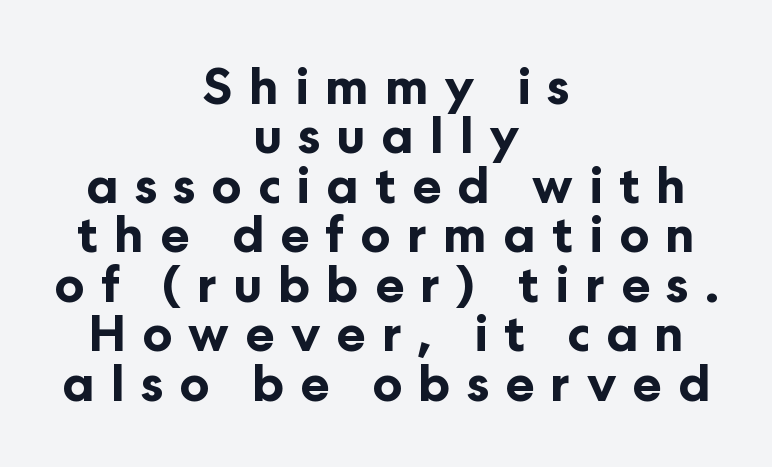
The image shows 49 px bold sans-serif type, upright; set centered, tight line spacing (1.01x), unusually wide letter spacing (+0.33 em), not underlined; low stroke contrast and a medium x-height.
